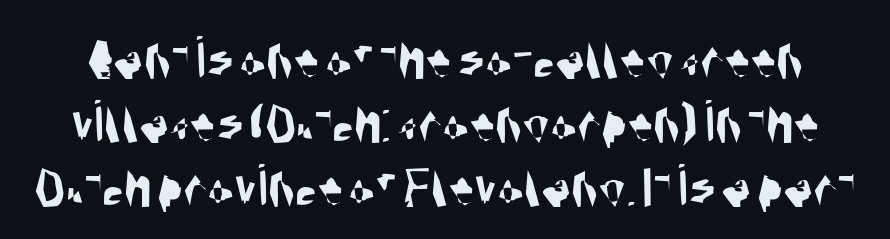
Q: Is the typeface a serif or a sans-serif typeface? A: Sans-serif.
Q: Is the text underlined? A: No.
Q: Is the spacing between letters normal or unusually wide? A: Normal.
Q: Is the spacing between lines tight, normal or loose? A: Tight.
Q: Width (condensed, normal, or wide)? A: Condensed.
Q: Stroke contrast? A: Medium.
Q: x-height? A: Large.
Q: Monospaced? A: No.
